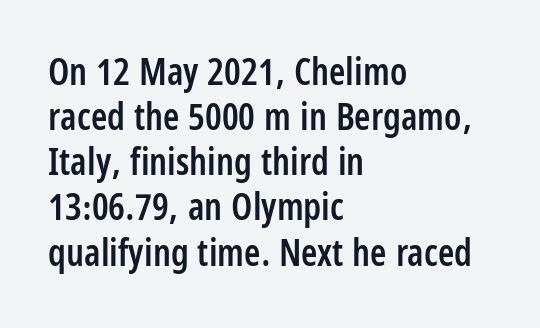
Q: Is the text bold? A: Semi-bold.
Q: Is the text italic (slanted)? A: No, it is upright.
Q: Is the typeface a serif or a sans-serif typeface? A: Sans-serif.
Q: Is the text underlined? A: No.
Q: How is the paragraph aligned? A: Left-aligned.
Q: Is the spacing between letters normal or unusually wide? A: Normal.
Q: Width (condensed, normal, or wide)? A: Condensed.
Q: Stroke contrast? A: Low.
Q: x-height? A: Large.
Q: Monospaced? A: No.
